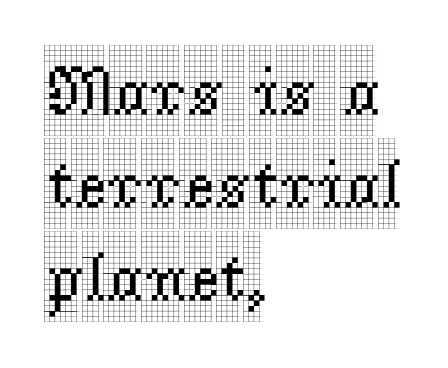
Q: Is the text italic (slanted)? A: No, it is upright.
Q: Is the typeface a serif or a sans-serif typeface? A: Serif.
Q: Is the text underlined? A: No.
Q: How is the paragraph aligned? A: Left-aligned.
Q: Is the spacing between letters normal or unusually wide? A: Normal.
Q: Is the spacing between lines tight, normal or loose? A: Normal.
Q: Width (condensed, normal, or wide)? A: Condensed.
Q: x-height? A: Large.
Q: Monospaced? A: No.
